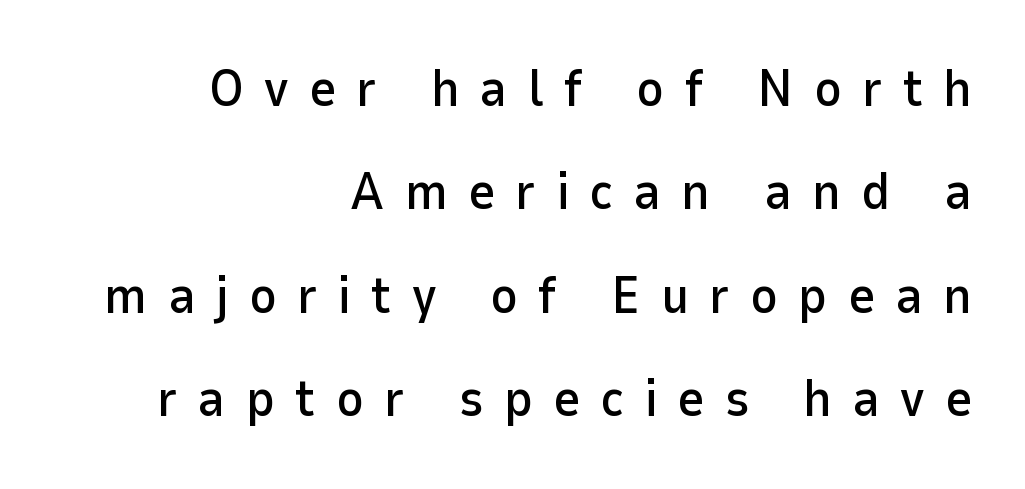
{"serif": "no", "italic": "no", "width": "normal", "stroke_contrast": "low", "x_height": "medium", "monospaced": "no", "underline": "no", "align": "right", "line_spacing": "loose", "line_spacing_ratio": 1.99, "letter_spacing": "wide", "letter_spacing_em": 0.39, "glyph_px": 52}
